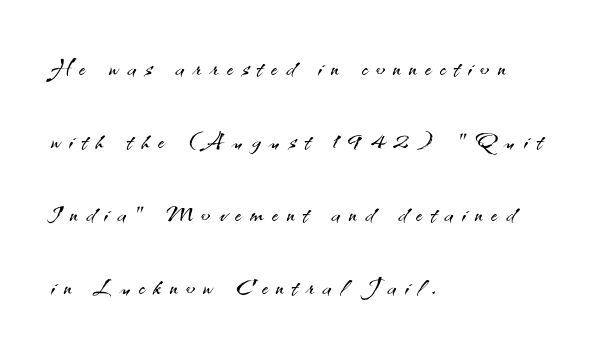
Each stroke keeps to a modest, everyday thickness or less. Here the glyphs are tracked loosely, breaking word shapes into spaced letters. One-word summary of the alignment: left. Beneath every word, the page is bare. The typeface chosen for these lines omits serifs. The letters advance in unequal steps, a hallmark of proportional type.
